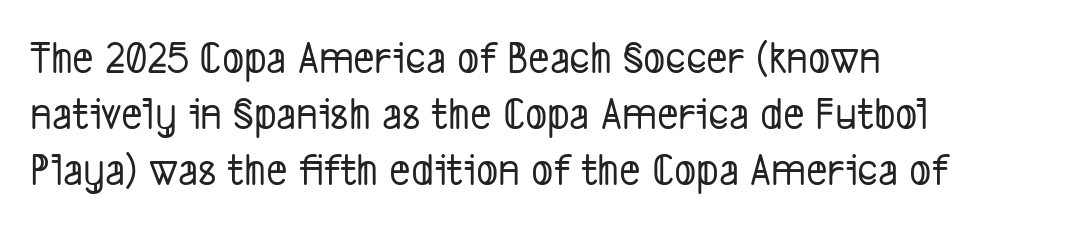
The image shows 46 px condensed sans-serif type; set left-aligned, line spacing 1.22x, normal letter spacing, not underlined; low stroke contrast and a medium x-height.
